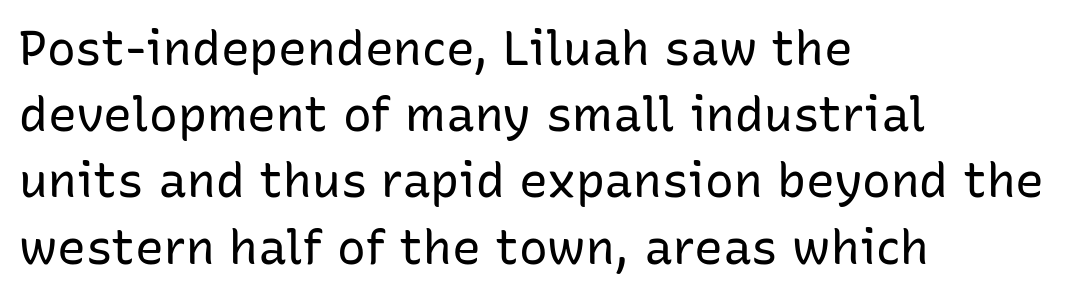
{"serif": "no", "italic": "no", "bold": "no", "weight": "regular", "width": "normal", "stroke_contrast": "low", "x_height": "medium", "monospaced": "no", "underline": "no", "align": "left", "line_spacing": "normal", "line_spacing_ratio": 1.38, "letter_spacing": "normal", "letter_spacing_em": 0.0, "glyph_px": 48}
